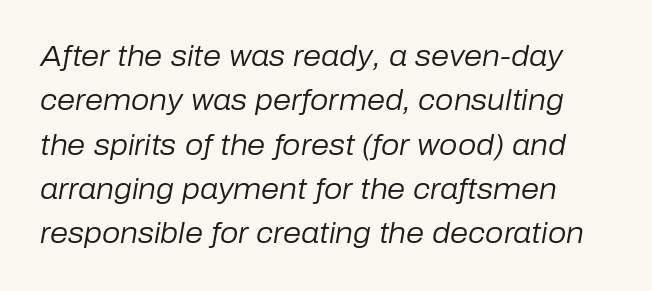
{"italic": "yes", "lean": "right", "slant_degrees": 10, "bold": "no", "weight": "regular", "width": "normal", "stroke_contrast": "low", "x_height": "medium", "monospaced": "no", "underline": "no", "line_spacing": "normal", "line_spacing_ratio": 1.53, "letter_spacing": "normal", "letter_spacing_em": 0.0, "glyph_px": 29}
